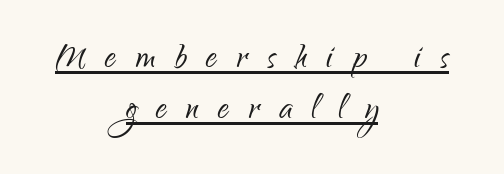
The image shows 44 px light, condensed sans-serif type; set centered, tight line spacing (1.15x), unusually wide letter spacing (+0.44 em), underlined; low stroke contrast and a small x-height.
